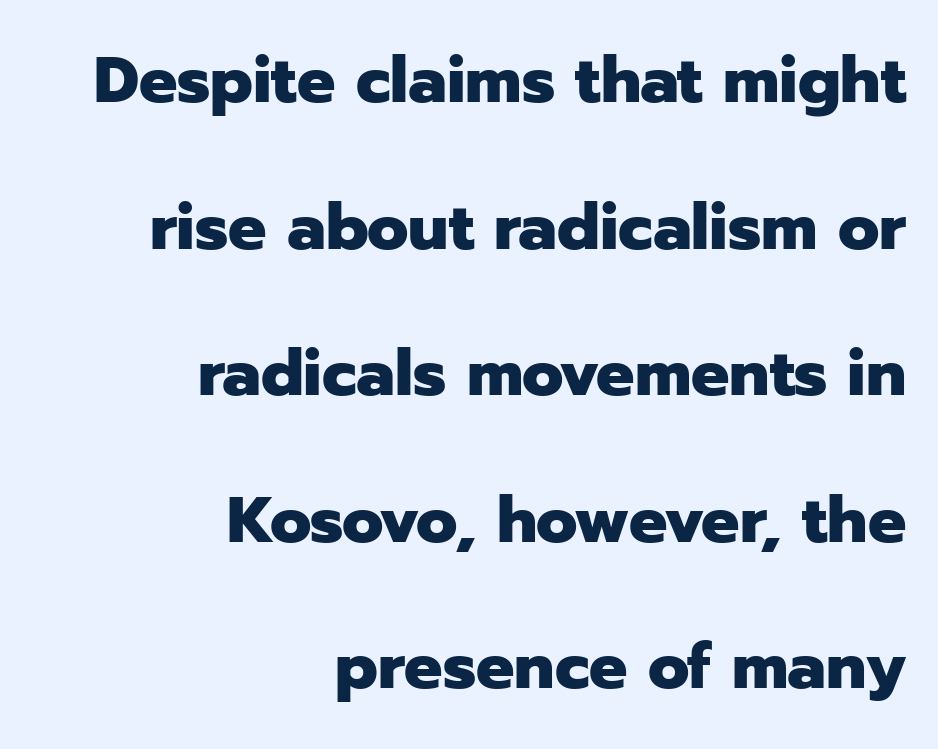
Glyph-to-glyph distance matches everyday printed text. Caption: bold face, heavy strokes. Glance below the letters and you will spot only blank space. Characters remain perfectly vertical along every line. Stroke terminals: plain, sans-serif. A typesetter would call this leading open, well beyond the default.
